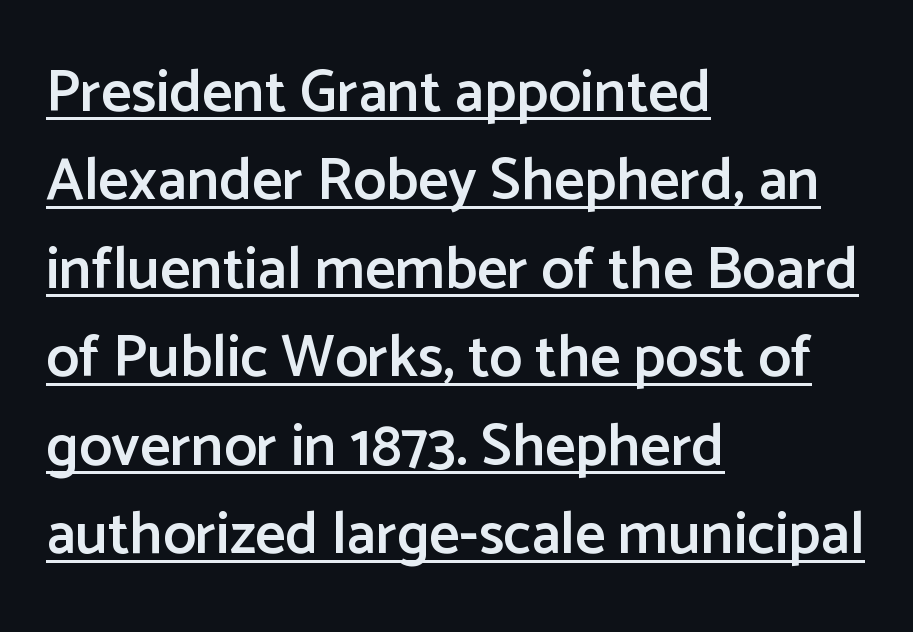
The image shows 59 px semibold sans-serif type, upright; set left-aligned, normal line spacing (1.5x), normal letter spacing, underlined; low stroke contrast and a medium x-height.
